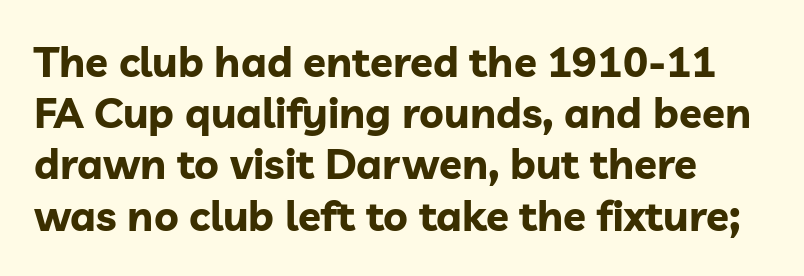
{"serif": "no", "italic": "no", "bold": "yes", "weight": "bold", "width": "normal", "stroke_contrast": "low", "x_height": "medium", "monospaced": "no", "underline": "no", "line_spacing_ratio": 1.22, "letter_spacing": "normal", "letter_spacing_em": 0.0, "glyph_px": 42}
